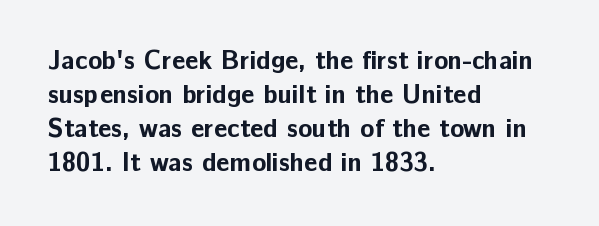
The image shows 26 px bold type, upright; set left-aligned, normal line spacing (1.31x), normal letter spacing, not underlined.
